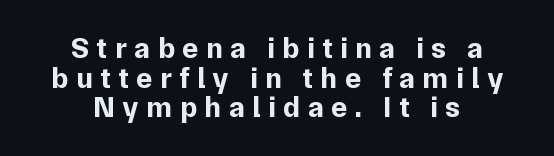
Q: Is the text bold? A: Yes.
Q: Is the text italic (slanted)? A: No, it is upright.
Q: Is the typeface a serif or a sans-serif typeface? A: Sans-serif.
Q: Is the text underlined? A: No.
Q: How is the paragraph aligned? A: Centered.
Q: Is the spacing between letters normal or unusually wide? A: Unusually wide.
Q: Is the spacing between lines tight, normal or loose? A: Tight.
Q: Width (condensed, normal, or wide)? A: Normal.
Q: Stroke contrast? A: Low.
Q: x-height? A: Medium.
Q: Monospaced? A: No.
